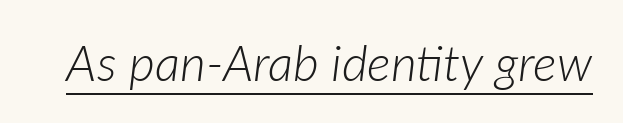
Q: Is the text bold? A: No.
Q: Is the text italic (slanted)? A: Yes, it leans right by about 7 degrees.
Q: Is the text underlined? A: Yes.
Q: Is the spacing between letters normal or unusually wide? A: Normal.
Q: Width (condensed, normal, or wide)? A: Normal.
Q: Stroke contrast? A: Low.
Q: x-height? A: Medium.
Q: Monospaced? A: No.
